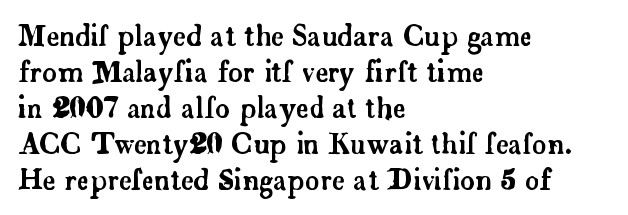
Q: Is the text italic (slanted)? A: No, it is upright.
Q: Is the typeface a serif or a sans-serif typeface? A: Serif.
Q: Is the text underlined? A: No.
Q: How is the paragraph aligned? A: Left-aligned.
Q: Is the spacing between letters normal or unusually wide? A: Normal.
Q: Is the spacing between lines tight, normal or loose? A: Normal.
Q: Width (condensed, normal, or wide)? A: Normal.
Q: Stroke contrast? A: Low.
Q: x-height? A: Small.
Q: Monospaced? A: No.
